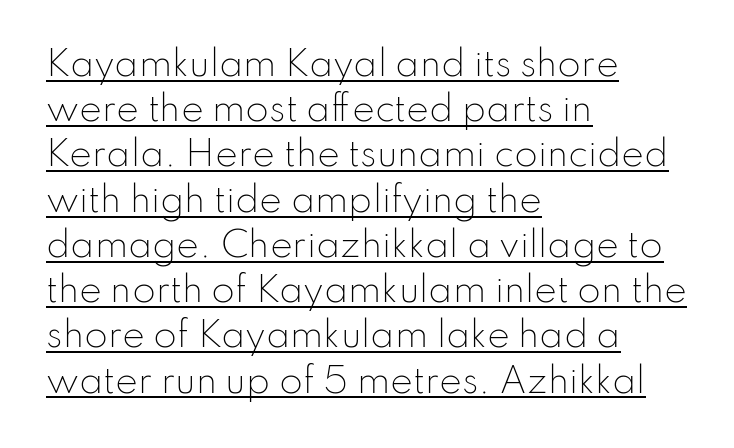
The image shows 34 px light sans-serif type, upright; set left-aligned, normal line spacing (1.33x), normal letter spacing, underlined; low stroke contrast and a small x-height.
